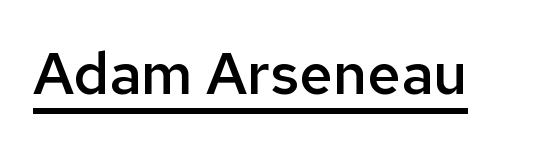
The image shows 59 px semibold sans-serif type, upright; set normal letter spacing, underlined; low stroke contrast and a medium x-height.
